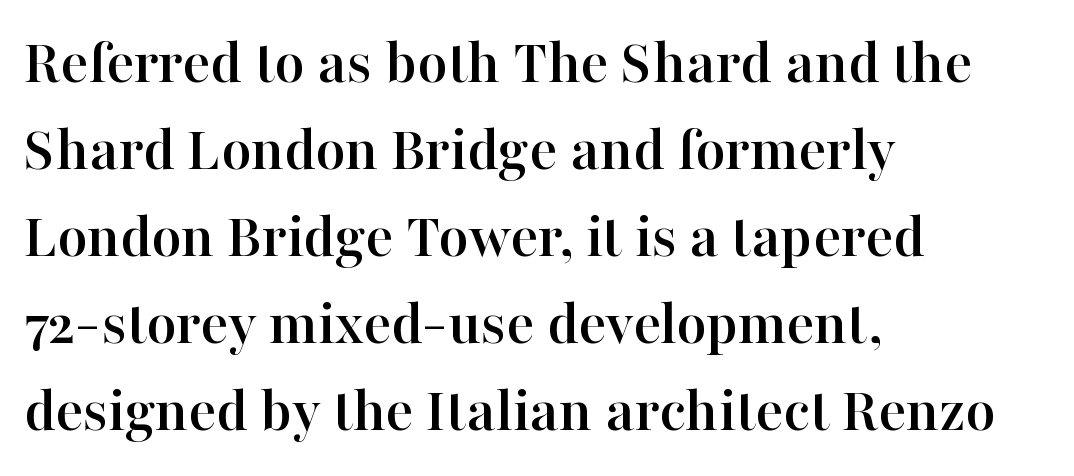
Unlike italic type, these characters show no tilt at all. Small tapered or slab feet sit at the stroke ends, so this counts as serif. What's the leading like? Ordinary, nothing unusual. The rendering uses natural spacing where letterforms have individual widths.
